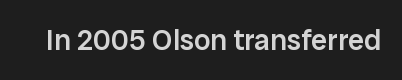
Q: Is the text bold? A: Semi-bold.
Q: Is the text italic (slanted)? A: No, it is upright.
Q: Is the typeface a serif or a sans-serif typeface? A: Sans-serif.
Q: Is the text underlined? A: No.
Q: Is the spacing between letters normal or unusually wide? A: Normal.
Q: Width (condensed, normal, or wide)? A: Normal.
Q: Stroke contrast? A: Low.
Q: x-height? A: Medium.
Q: Monospaced? A: No.
